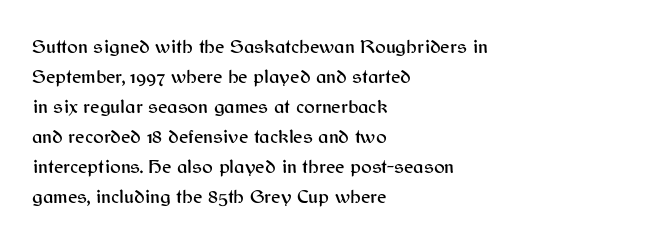
Q: Is the text italic (slanted)? A: No, it is upright.
Q: Is the text underlined? A: No.
Q: How is the paragraph aligned? A: Left-aligned.
Q: Is the spacing between letters normal or unusually wide? A: Normal.
Q: Is the spacing between lines tight, normal or loose? A: Normal.
